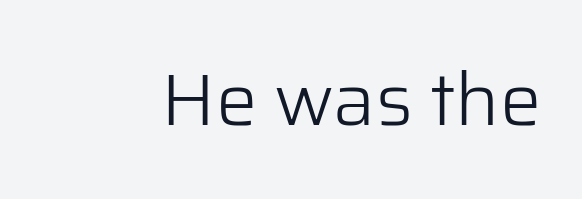
{"serif": "no", "italic": "no", "bold": "no", "weight": "light", "width": "normal", "stroke_contrast": "low", "x_height": "medium", "monospaced": "no", "underline": "no", "letter_spacing": "normal", "letter_spacing_em": 0.0, "glyph_px": 74}
